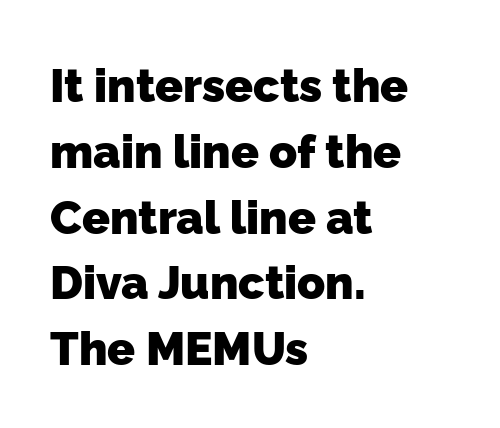
The font family rendered here belongs to the sans-serif group. How would I describe the line gaps? Plain and ordinary. A classic flush-left, rag-right setting is used for this passage. Compared with typical body copy, the letter spacing here is the same. The rendering uses natural spacing where letterforms have individual widths.
